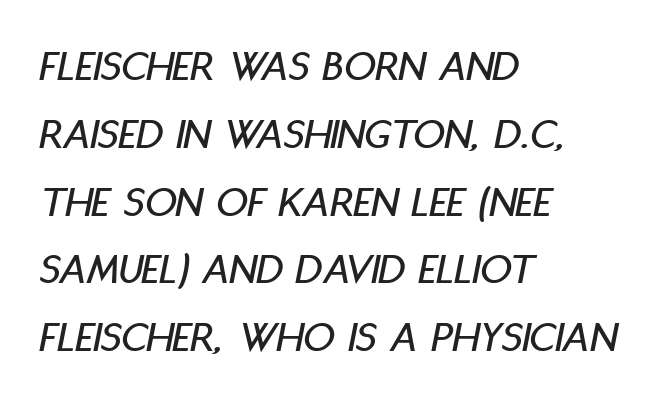
Character widths vary here, with narrow letters taking less room than wide ones. The passage is arranged the way most books set body copy — flush left. Students, note that the glyphs here touch the page at normal intervals. Underline: absent. What's the leading like? Ordinary, nothing unusual. Yep, that's italic — everything's leaning.
